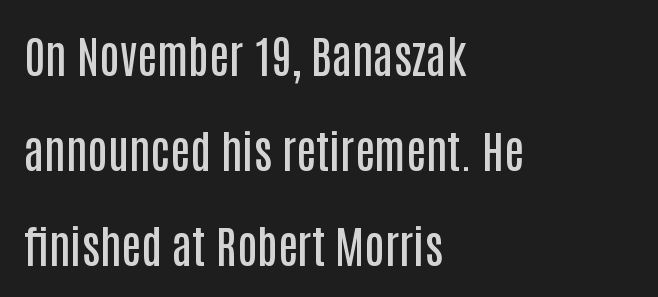
The image shows 45 px semibold, condensed sans-serif type, upright; set left-aligned, loose line spacing (2.11x), normal letter spacing, not underlined; low stroke contrast and a large x-height.
